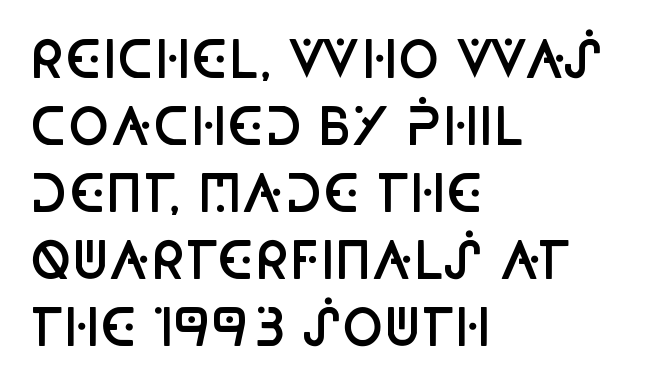
Q: Is the text bold? A: Semi-bold.
Q: Is the text italic (slanted)? A: No, it is upright.
Q: Is the typeface a serif or a sans-serif typeface? A: Sans-serif.
Q: Is the text underlined? A: No.
Q: How is the paragraph aligned? A: Left-aligned.
Q: Is the spacing between letters normal or unusually wide? A: Normal.
Q: Is the spacing between lines tight, normal or loose? A: Normal.
Q: Width (condensed, normal, or wide)? A: Condensed.
Q: Stroke contrast? A: Low.
Q: x-height? A: Large.
Q: Monospaced? A: No.
